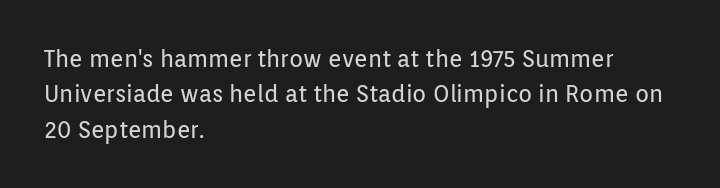
{"italic": "no", "bold": "no", "underline": "no", "align": "left", "line_spacing": "normal", "line_spacing_ratio": 1.54, "letter_spacing": "normal", "letter_spacing_em": 0.0, "glyph_px": 23}
